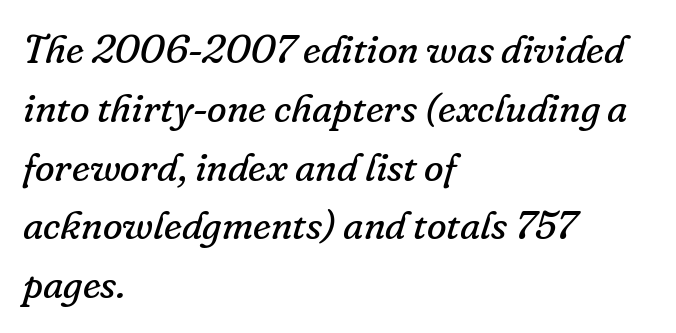
Is the block centered? No — it sits flush against the left margin. Notice how the stems are inclined rather than vertical — that's the hallmark of italics. The space directly below the letters is spotless. The lines sit at an ordinary, default distance from one another. Is this a fixed-width face? No — the glyphs have proportional, varying widths. The font is comparable to plain body text, perhaps lighter.
